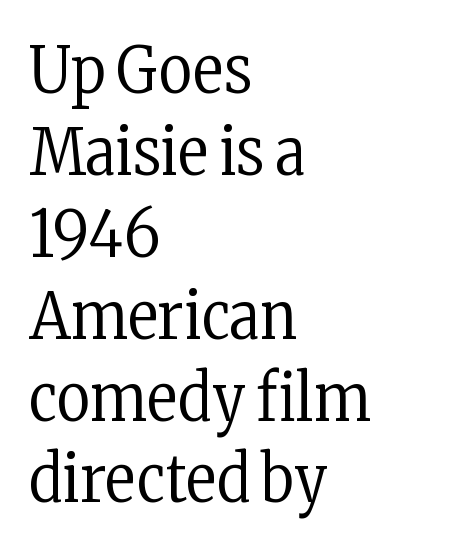
The image shows 65 px regular-weight, condensed serif type, upright; set left-aligned, normal line spacing (1.26x), normal letter spacing, not underlined; low stroke contrast and a medium x-height.
